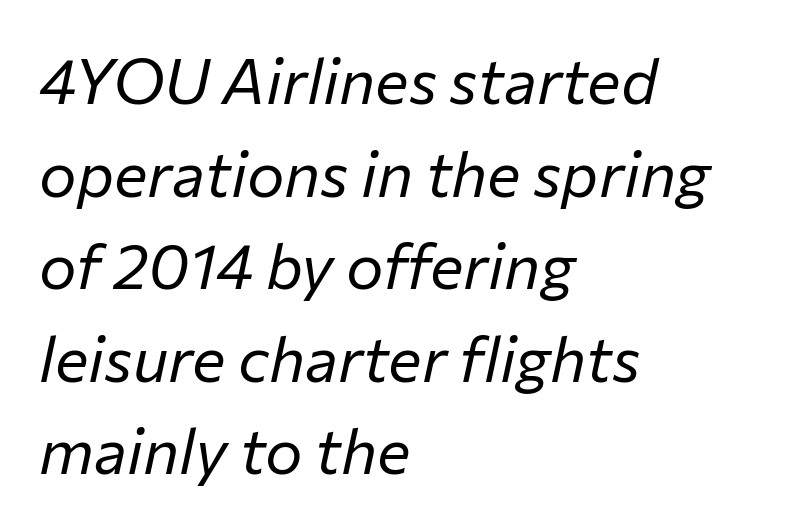
{"italic": "yes", "lean": "right", "slant_degrees": 12, "bold": "no", "weight": "regular", "width": "normal", "stroke_contrast": "low", "x_height": "medium", "monospaced": "no", "underline": "no", "align": "left", "line_spacing": "normal", "line_spacing_ratio": 1.47, "letter_spacing": "normal", "letter_spacing_em": 0.0, "glyph_px": 63}
